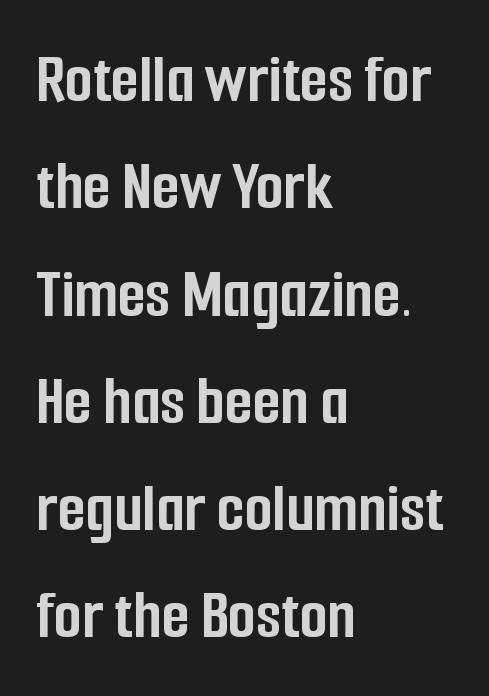
Has an underline been added? It has not. The rendering shows plain stroke endings on the letterforms — a sans-serif design. The paragraph shown leans on its left margin. The vertical gap from one line to the next is medium.
